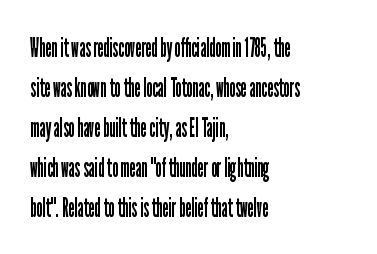
The image shows 27 px text type, upright; set left-aligned, normal line spacing (1.48x), normal letter spacing, not underlined.
